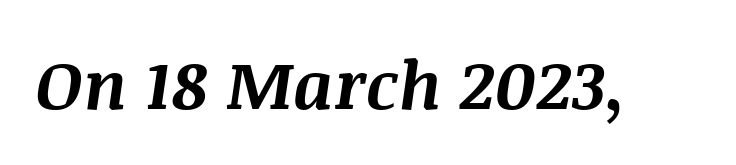
Q: Is the text bold? A: Yes.
Q: Is the text italic (slanted)? A: Yes, it leans right by about 8 degrees.
Q: Is the text underlined? A: No.
Q: Is the spacing between letters normal or unusually wide? A: Normal.
Q: Width (condensed, normal, or wide)? A: Normal.
Q: Stroke contrast? A: Medium.
Q: x-height? A: Large.
Q: Monospaced? A: No.
